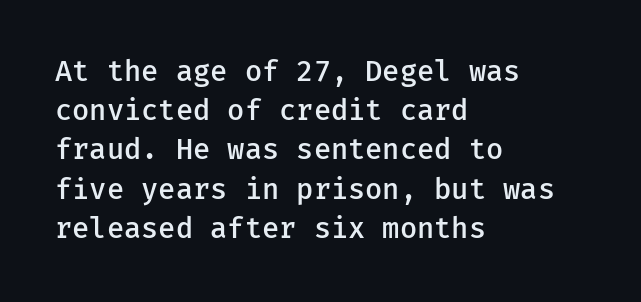
Q: Is the text bold? A: Semi-bold.
Q: Is the text italic (slanted)? A: No, it is upright.
Q: Is the typeface a serif or a sans-serif typeface? A: Sans-serif.
Q: Is the text underlined? A: No.
Q: How is the paragraph aligned? A: Left-aligned.
Q: Is the spacing between letters normal or unusually wide? A: Normal.
Q: Is the spacing between lines tight, normal or loose? A: Normal.
Q: Width (condensed, normal, or wide)? A: Normal.
Q: Stroke contrast? A: Low.
Q: x-height? A: Medium.
Q: Monospaced? A: Yes.
